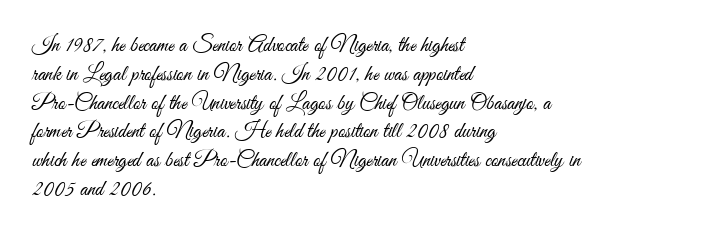
No extra ink here — the face is not bold. The ragged edge is on the right, which tells us the setting is flush left. Decoration check: the copy has no underline. Between one letter and the next there's only the usual sliver of space. Successive baselines arrive at the customary interval.
